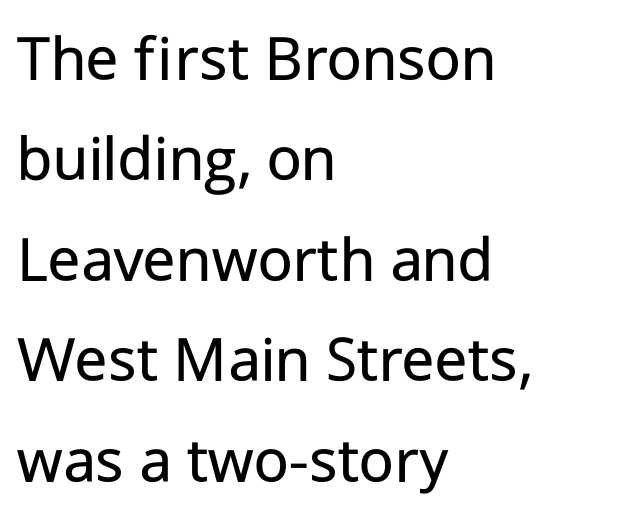
Q: Is the text bold? A: No.
Q: Is the text italic (slanted)? A: No, it is upright.
Q: Is the typeface a serif or a sans-serif typeface? A: Sans-serif.
Q: Is the text underlined? A: No.
Q: How is the paragraph aligned? A: Left-aligned.
Q: Is the spacing between letters normal or unusually wide? A: Normal.
Q: Is the spacing between lines tight, normal or loose? A: Normal.
Q: Width (condensed, normal, or wide)? A: Normal.
Q: Stroke contrast? A: Low.
Q: x-height? A: Medium.
Q: Monospaced? A: No.
